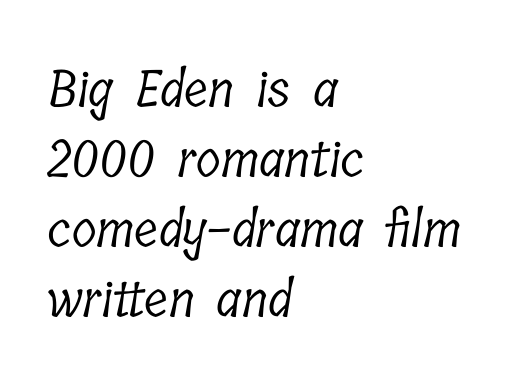
Layout note: lines flush left. Beneath every word, the page is bare. This is not heavy type; no bold has been used. Nothing unusual about the tracking: characters are spaced as the font intends.
